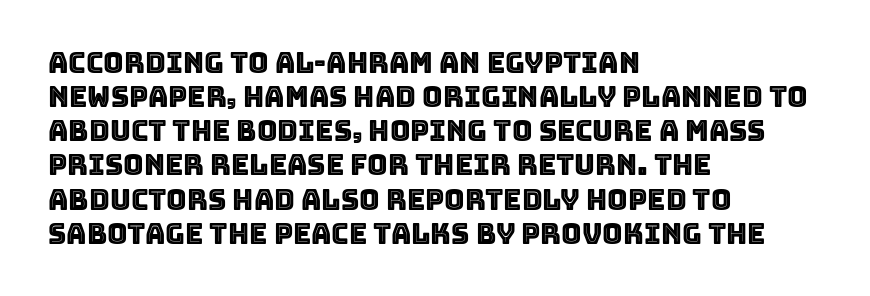
Q: Is the text italic (slanted)? A: No, it is upright.
Q: Is the text underlined? A: No.
Q: How is the paragraph aligned? A: Left-aligned.
Q: Is the spacing between letters normal or unusually wide? A: Normal.
Q: Width (condensed, normal, or wide)? A: Normal.
Q: x-height? A: Large.
Q: Monospaced? A: No.
